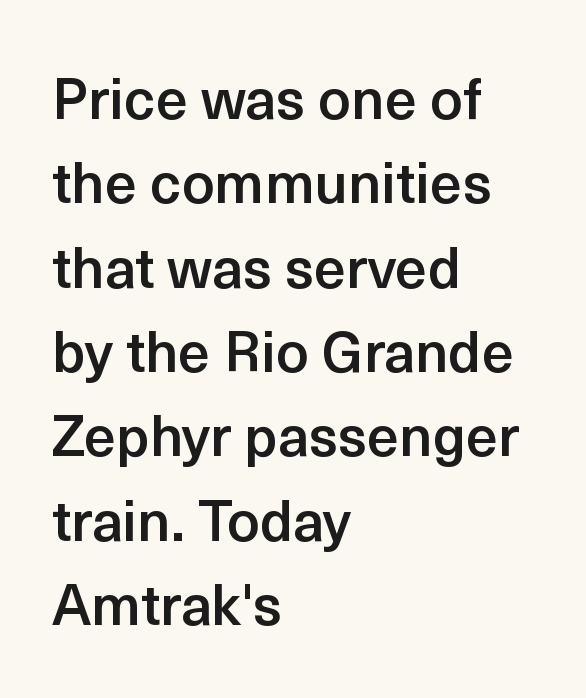
Q: Is the text bold? A: Semi-bold.
Q: Is the text italic (slanted)? A: No, it is upright.
Q: Is the typeface a serif or a sans-serif typeface? A: Sans-serif.
Q: Is the text underlined? A: No.
Q: How is the paragraph aligned? A: Left-aligned.
Q: Is the spacing between letters normal or unusually wide? A: Normal.
Q: Is the spacing between lines tight, normal or loose? A: Normal.
Q: Width (condensed, normal, or wide)? A: Normal.
Q: x-height? A: Medium.
Q: Monospaced? A: No.
